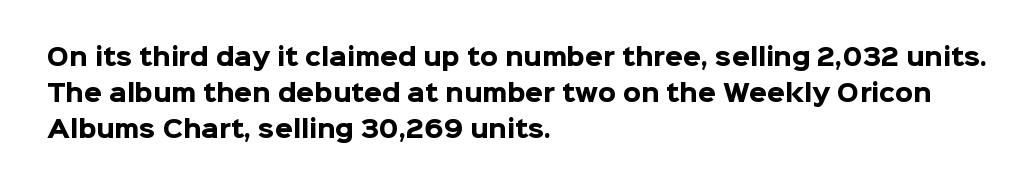
Q: Is the text bold? A: Yes.
Q: Is the text italic (slanted)? A: No, it is upright.
Q: Is the text underlined? A: No.
Q: How is the paragraph aligned? A: Left-aligned.
Q: Is the spacing between letters normal or unusually wide? A: Normal.
Q: Is the spacing between lines tight, normal or loose? A: Normal.
